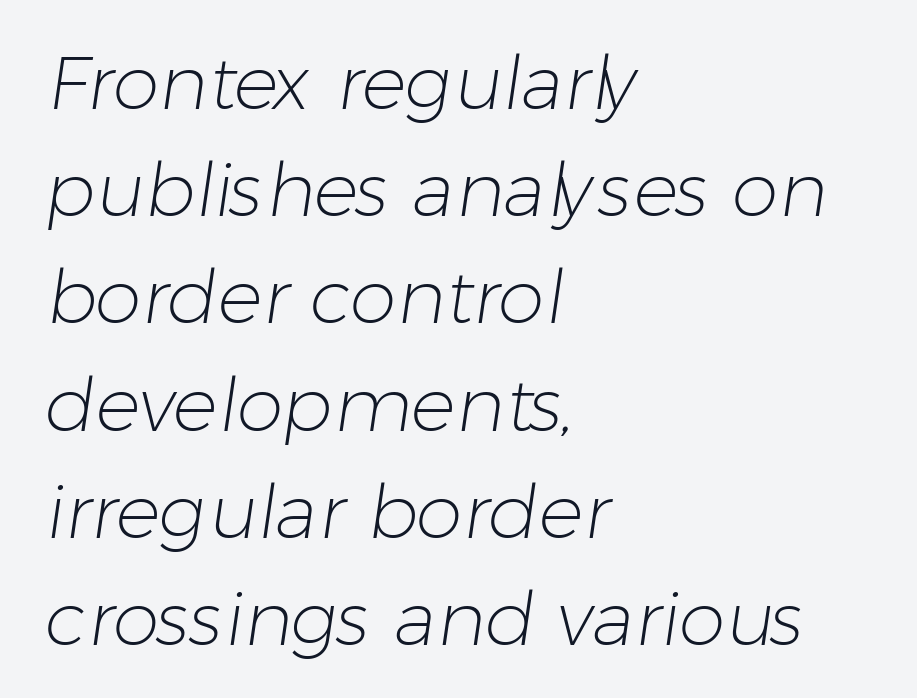
{"serif": "no", "bold": "no", "weight": "light", "width": "normal", "stroke_contrast": "low", "x_height": "medium", "monospaced": "no", "underline": "no", "align": "left", "line_spacing": "normal", "line_spacing_ratio": 1.43, "letter_spacing": "normal", "letter_spacing_em": 0.0, "glyph_px": 75}
